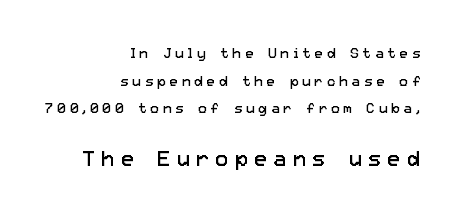
Q: Is the text bold? A: No.
Q: Is the text italic (slanted)? A: No, it is upright.
Q: Is the text underlined? A: No.
Q: How is the paragraph aligned? A: Right-aligned.
Q: Is the spacing between letters normal or unusually wide? A: Unusually wide.
Q: Is the spacing between lines tight, normal or loose? A: Loose.
Q: Which block of text is set in a larger size, the first (top) or the second (bottom)? A: The second (bottom) one.
